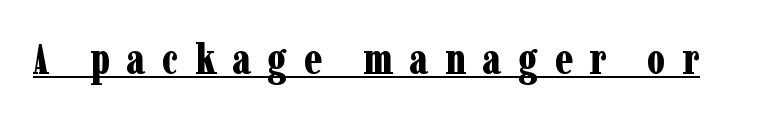
The image shows 43 px bold, condensed serif type, upright; set unusually wide letter spacing (+0.38 em), underlined; low stroke contrast and a medium x-height.
